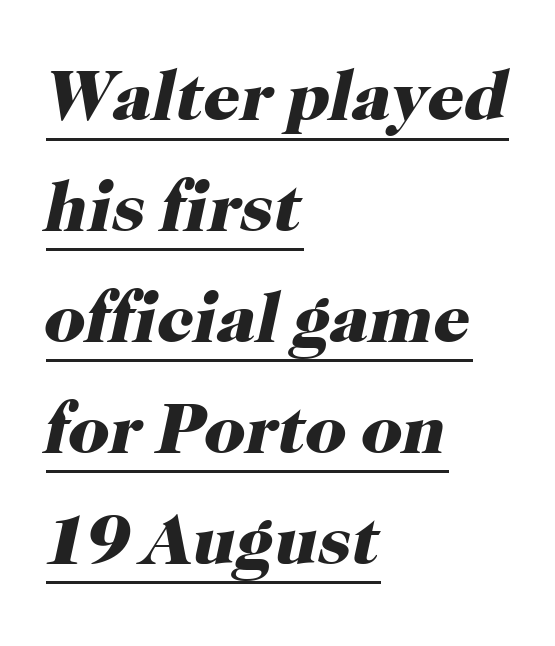
A typesetter would call this zero additional tracking. In terms of posture, this sample is oblique. Horizontal bands of white between lines are of average thickness. The passage shown is typed in a proportional face where columns would drift. Plenty of ink on the page — the face is bold.
